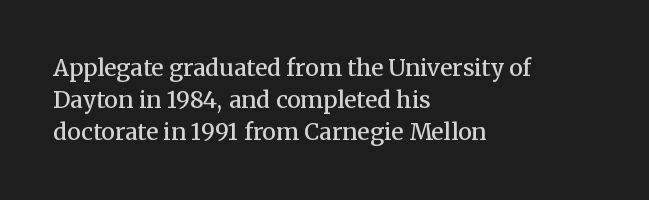
Compared with an ordinary text face, these strokes are moderately heavier — a semibold. Unlike italic type, these characters show no tilt at all. The leading is moderate, giving the passage an even texture. No extra tracking has been applied to these lines.
